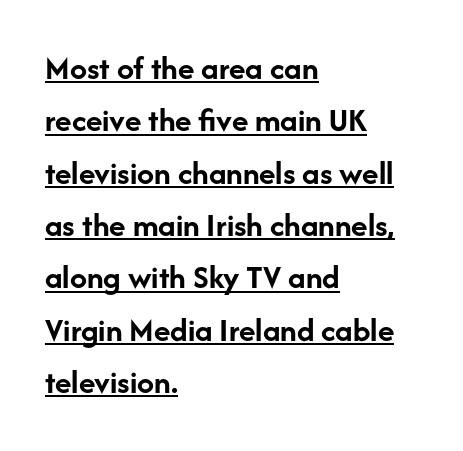
The image shows 34 px semibold sans-serif type, upright; set left-aligned, normal line spacing (1.54x), normal letter spacing, underlined; low stroke contrast and a medium x-height.
